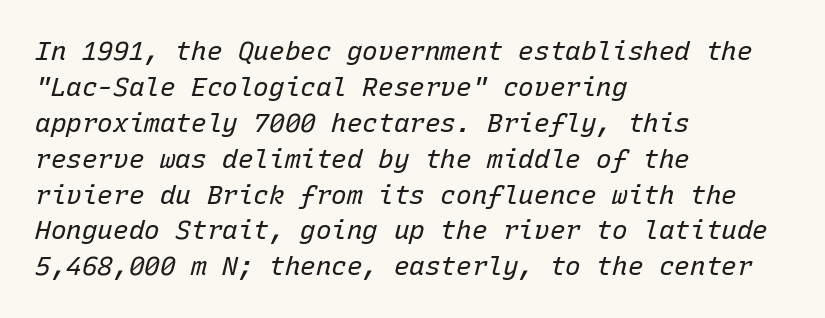
{"italic": "yes", "lean": "right", "slant_degrees": 15, "bold": "no", "underline": "no", "align": "left", "line_spacing": "normal", "line_spacing_ratio": 1.38, "letter_spacing": "normal", "letter_spacing_em": 0.0, "glyph_px": 26}
